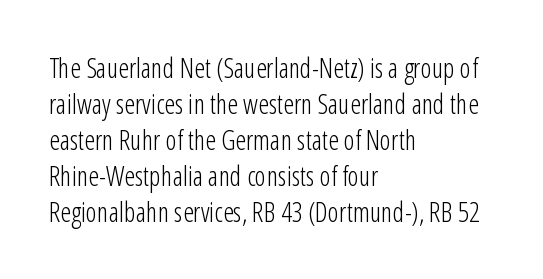
{"italic": "no", "bold": "no", "underline": "no", "align": "left", "line_spacing": "normal", "line_spacing_ratio": 1.33, "letter_spacing": "normal", "letter_spacing_em": 0.0, "glyph_px": 27}
